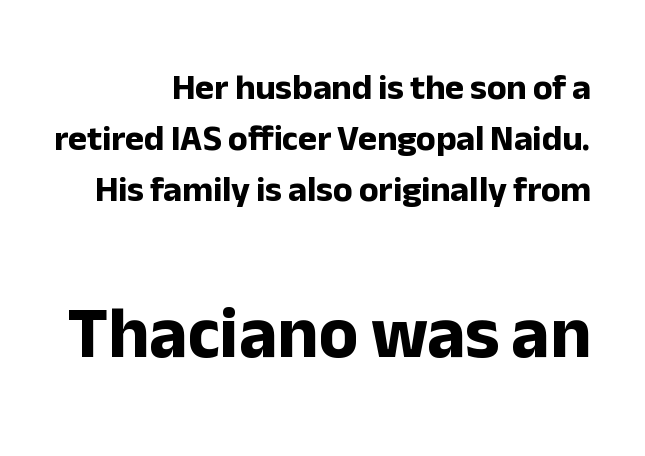
The image shows 73 px bold sans-serif type, upright; set right-aligned, normal line spacing (1.41x), normal letter spacing, not underlined; the second (bottom) block is 2.03x larger; low stroke contrast and a medium x-height.
